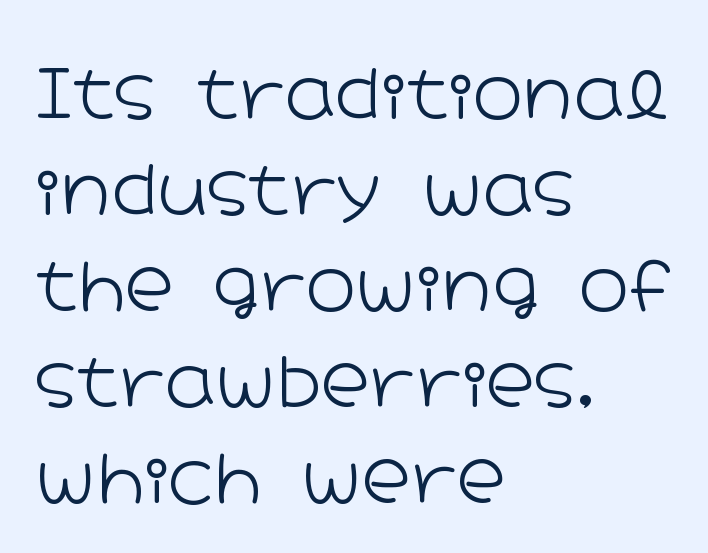
The image shows 68 px light, wide sans-serif type, upright; set left-aligned, normal line spacing (1.41x), normal letter spacing, not underlined; low stroke contrast and a medium x-height.
